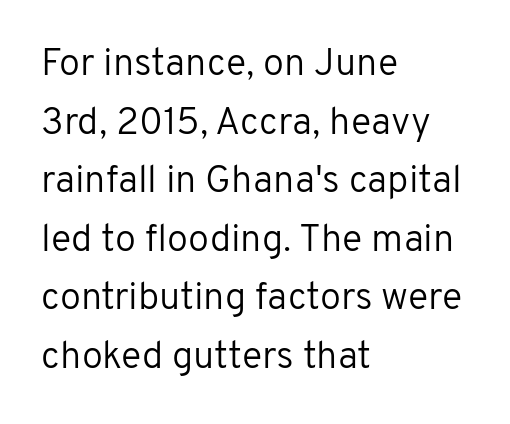
{"serif": "no", "italic": "no", "bold": "no", "weight": "regular", "width": "normal", "stroke_contrast": "low", "x_height": "medium", "monospaced": "no", "underline": "no", "align": "left", "line_spacing": "normal", "line_spacing_ratio": 1.54, "letter_spacing": "normal", "letter_spacing_em": 0.0, "glyph_px": 38}
